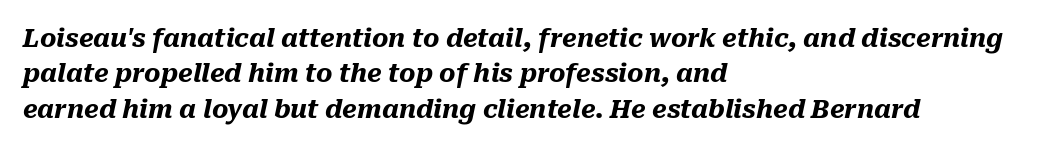
The passage shown leans; its letterforms are oblique. Where is the straight margin? On the left. Regular leading. Descenders are the only things crossing below the line.
